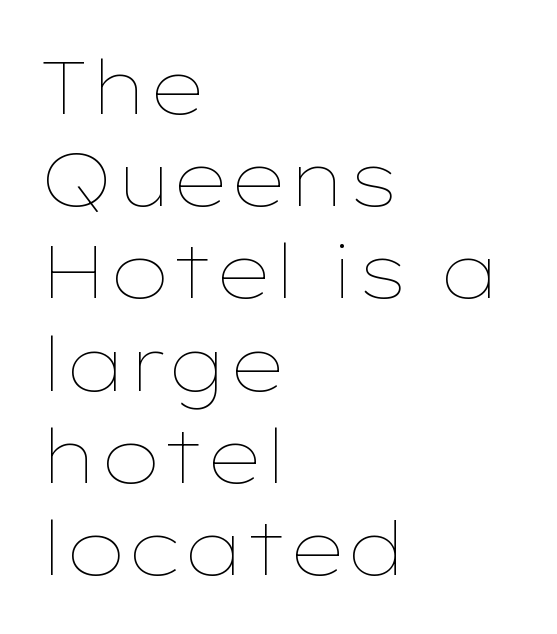
Q: Is the text bold? A: No.
Q: Is the text italic (slanted)? A: No, it is upright.
Q: Is the text underlined? A: No.
Q: How is the paragraph aligned? A: Left-aligned.
Q: Is the spacing between letters normal or unusually wide? A: Normal.
Q: Width (condensed, normal, or wide)? A: Wide.
Q: Stroke contrast? A: Low.
Q: x-height? A: Medium.
Q: Monospaced? A: No.
